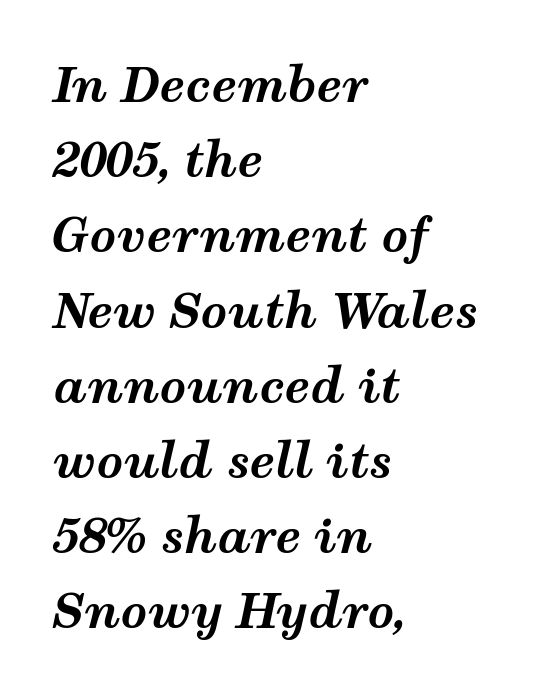
No word sits above an underline. Does the weight exceed regular? Yes, all the way to bold. Characters are canted at an angle relative to the baseline's perpendicular. Regular leading. The gaps between neighbouring characters are ordinary and unremarkable. Looks like regular typesetting: each glyph gets only the width it needs.
